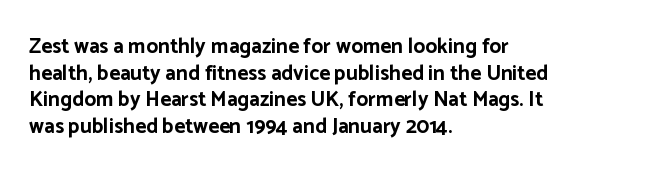
The image shows 21 px bold type, upright; set left-aligned, normal line spacing (1.27x), normal letter spacing, not underlined.
